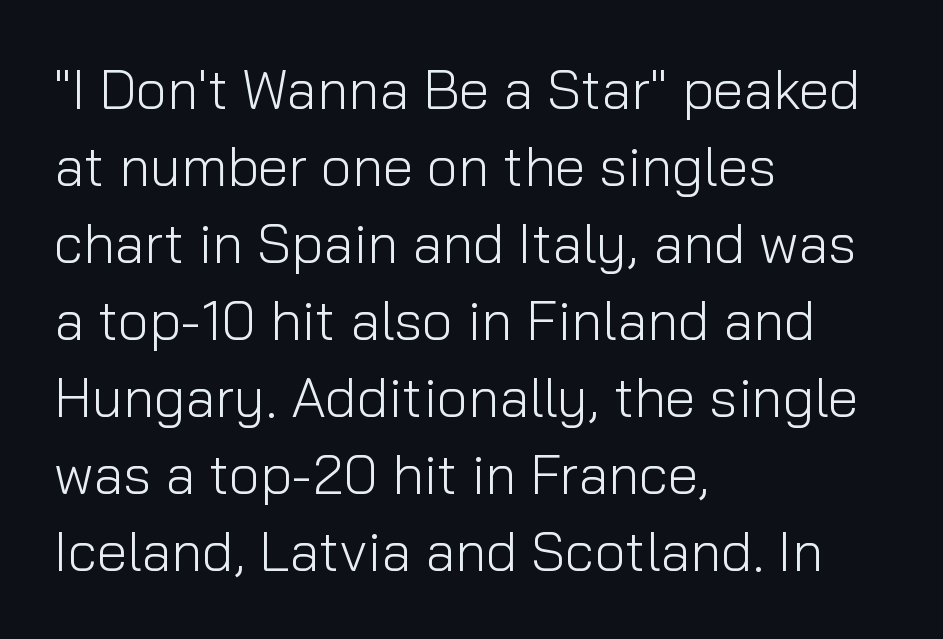
Q: Is the text bold? A: No.
Q: Is the text italic (slanted)? A: No, it is upright.
Q: Is the typeface a serif or a sans-serif typeface? A: Sans-serif.
Q: Is the text underlined? A: No.
Q: How is the paragraph aligned? A: Left-aligned.
Q: Is the spacing between letters normal or unusually wide? A: Normal.
Q: Is the spacing between lines tight, normal or loose? A: Normal.
Q: Width (condensed, normal, or wide)? A: Normal.
Q: Stroke contrast? A: Low.
Q: x-height? A: Medium.
Q: Monospaced? A: No.
